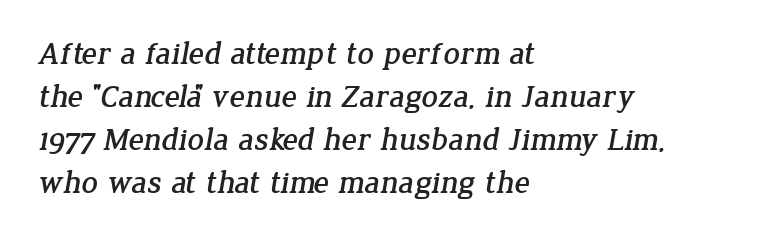
{"serif": "yes", "width": "normal", "stroke_contrast": "low", "x_height": "medium", "monospaced": "no", "underline": "no", "align": "left", "line_spacing": "normal", "line_spacing_ratio": 1.34, "letter_spacing": "normal", "letter_spacing_em": 0.0, "glyph_px": 32}
